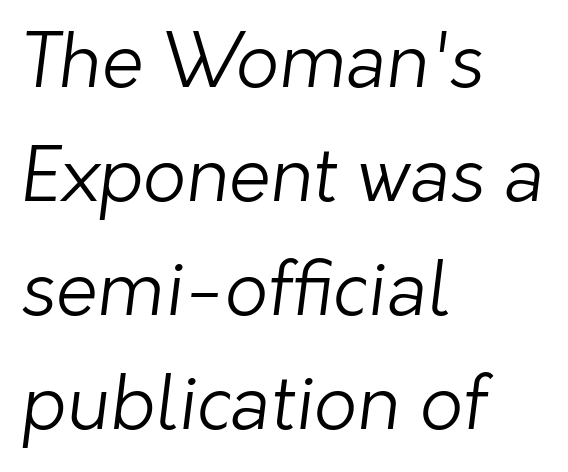
The vertical gap from one line to the next is medium. Words float on clear page, feet unadorned. The passage shown is typed in a proportional face where columns would drift. The type is set solid horizontally, with unmodified tracking. No chunkiness to these letters — they're not bold. Grotesque or geometric, the face here clearly has no serifs.
